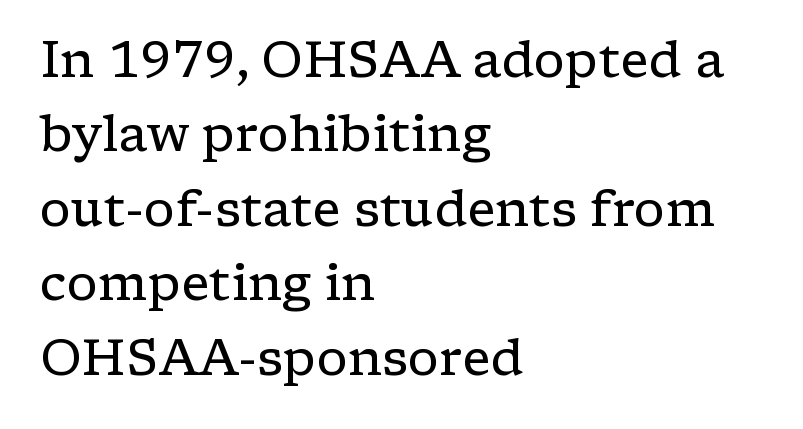
The passage shown is typeset with a serif family. Spacing between characters is what you'd get straight out of the box. The string is rendered with underlining switched off. Looks like regular typesetting: each glyph gets only the width it needs. The cut favours lightness, reaching ordinary text weight at its darkest.
